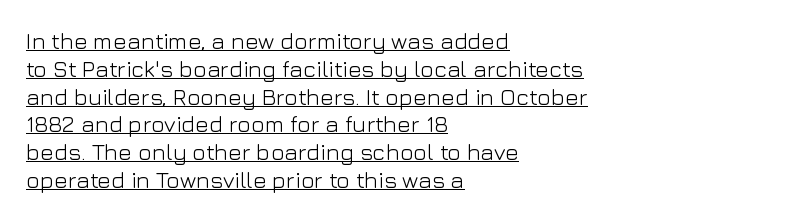
{"italic": "no", "bold": "no", "underline": "yes", "align": "left", "line_spacing_ratio": 1.21, "letter_spacing": "normal", "letter_spacing_em": 0.0, "glyph_px": 23}
